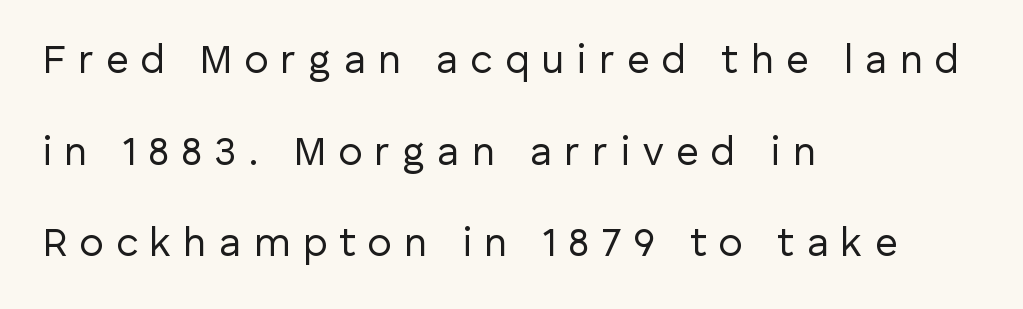
Q: Is the text bold? A: No.
Q: Is the text italic (slanted)? A: No, it is upright.
Q: Is the typeface a serif or a sans-serif typeface? A: Sans-serif.
Q: Is the text underlined? A: No.
Q: How is the paragraph aligned? A: Left-aligned.
Q: Is the spacing between letters normal or unusually wide? A: Unusually wide.
Q: Is the spacing between lines tight, normal or loose? A: Loose.
Q: Width (condensed, normal, or wide)? A: Normal.
Q: Stroke contrast? A: Low.
Q: x-height? A: Medium.
Q: Monospaced? A: No.
